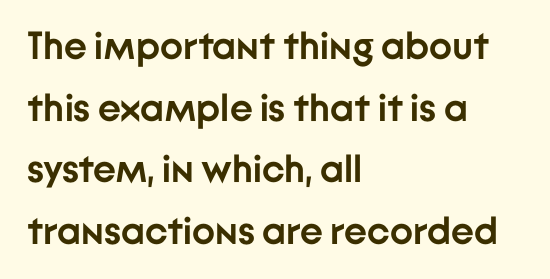
Q: Is the text bold? A: Yes.
Q: Is the text italic (slanted)? A: No, it is upright.
Q: Is the typeface a serif or a sans-serif typeface? A: Sans-serif.
Q: Is the text underlined? A: No.
Q: How is the paragraph aligned? A: Left-aligned.
Q: Is the spacing between letters normal or unusually wide? A: Normal.
Q: Is the spacing between lines tight, normal or loose? A: Normal.
Q: Width (condensed, normal, or wide)? A: Normal.
Q: Stroke contrast? A: Low.
Q: x-height? A: Medium.
Q: Monospaced? A: No.
